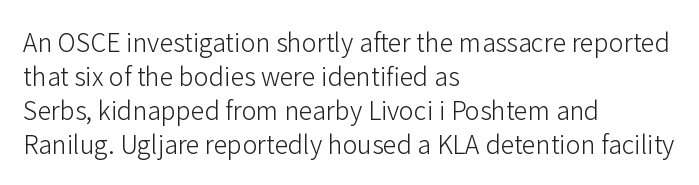
Q: Is the text bold? A: No.
Q: Is the text italic (slanted)? A: No, it is upright.
Q: Is the text underlined? A: No.
Q: How is the paragraph aligned? A: Left-aligned.
Q: Is the spacing between letters normal or unusually wide? A: Normal.
Q: Is the spacing between lines tight, normal or loose? A: Normal.
